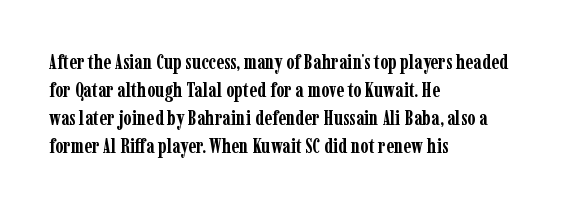
Q: Is the text bold? A: Yes.
Q: Is the text italic (slanted)? A: No, it is upright.
Q: Is the text underlined? A: No.
Q: How is the paragraph aligned? A: Left-aligned.
Q: Is the spacing between letters normal or unusually wide? A: Normal.
Q: Is the spacing between lines tight, normal or loose? A: Normal.
